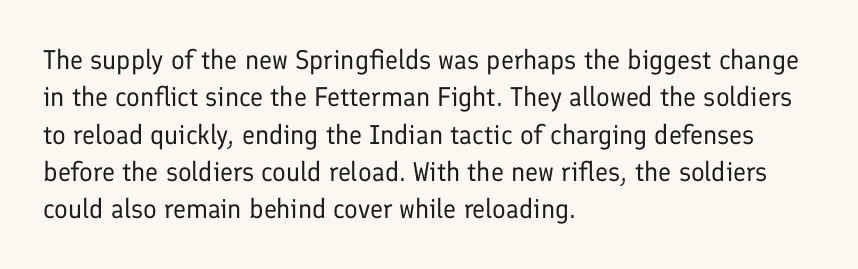
The image shows 27 px text type, upright; set left-aligned, normal line spacing (1.38x), normal letter spacing, not underlined.
